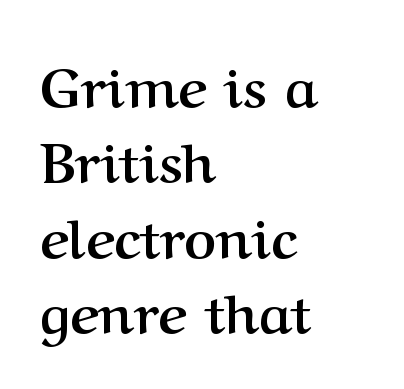
The image shows 55 px semibold serif type, upright; set left-aligned, normal line spacing (1.37x), normal letter spacing, not underlined; medium stroke contrast and a medium x-height.
